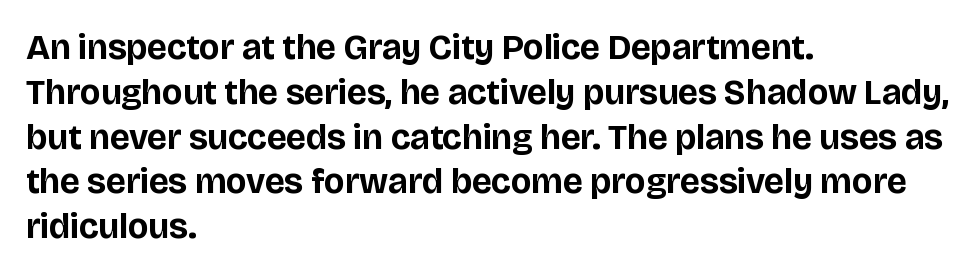
Q: Is the text bold? A: Yes.
Q: Is the text italic (slanted)? A: No, it is upright.
Q: Is the typeface a serif or a sans-serif typeface? A: Sans-serif.
Q: Is the text underlined? A: No.
Q: How is the paragraph aligned? A: Left-aligned.
Q: Is the spacing between letters normal or unusually wide? A: Normal.
Q: Is the spacing between lines tight, normal or loose? A: Normal.
Q: Width (condensed, normal, or wide)? A: Normal.
Q: Stroke contrast? A: Low.
Q: x-height? A: Large.
Q: Monospaced? A: No.
